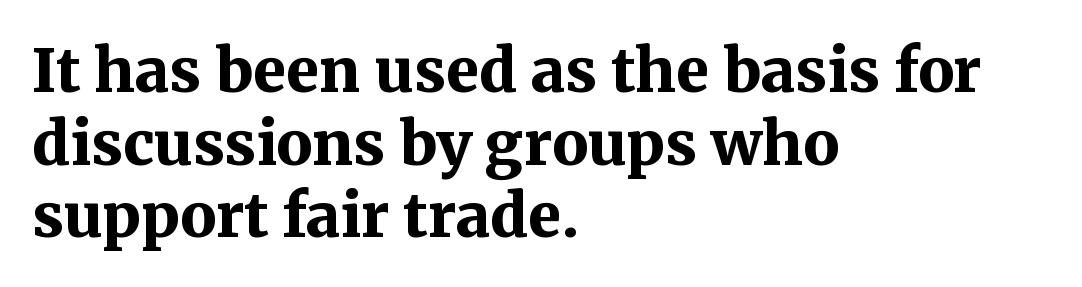
{"serif": "yes", "italic": "no", "bold": "yes", "weight": "bold", "width": "normal", "stroke_contrast": "medium", "x_height": "medium", "monospaced": "no", "underline": "no", "align": "left", "line_spacing_ratio": 1.21, "letter_spacing": "normal", "letter_spacing_em": 0.0, "glyph_px": 60}
